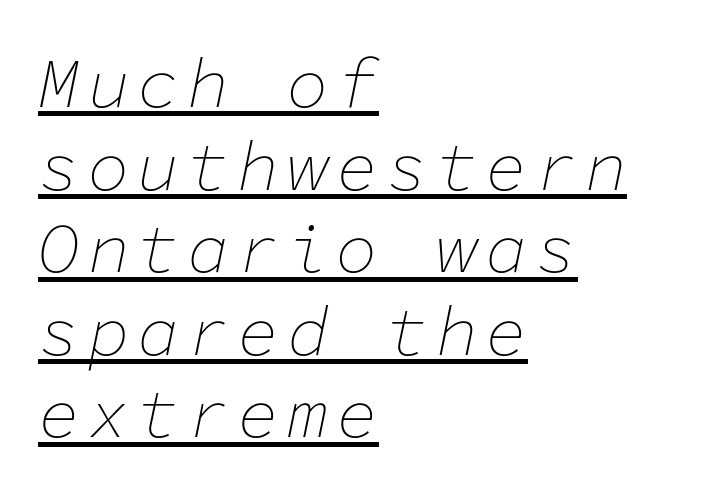
Beneath each row of characters lies a ruled line. The face looks like a standard text weight, possibly lighter. This sample has the even, mechanical cadence of fixed-width lettering. This rendering uses left alignment, leaving the right contour irregular. Is the type slanted? Yes — the strokes lean at a clear angle.
